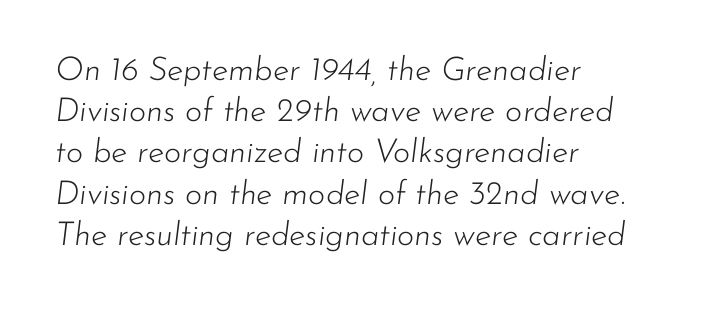
{"italic": "yes", "lean": "right", "slant_degrees": 7, "bold": "no", "weight": "light", "width": "normal", "stroke_contrast": "low", "x_height": "small", "monospaced": "no", "underline": "no", "align": "left", "line_spacing": "normal", "line_spacing_ratio": 1.25, "letter_spacing": "normal", "letter_spacing_em": 0.0, "glyph_px": 33}
